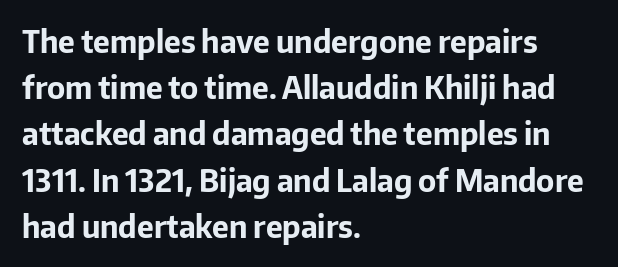
In terms of letterform style, serifs are entirely absent. Only glyphs here, with clear space below each row. Summary of weight: heavy, a full bold. The lettering stays uniformly vertical, giving the passage a roman look. Spacing verdict: proportional, widths tailored to each character.
